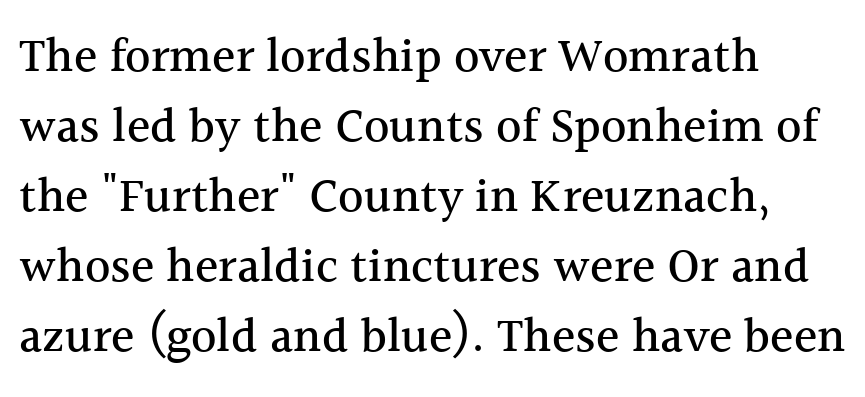
{"serif": "yes", "italic": "no", "width": "normal", "x_height": "medium", "monospaced": "no", "underline": "no", "align": "left", "line_spacing": "normal", "line_spacing_ratio": 1.43, "letter_spacing": "normal", "letter_spacing_em": 0.0, "glyph_px": 49}
